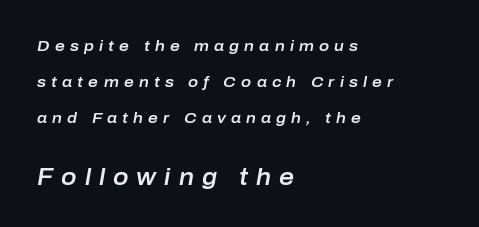
{"italic": "yes", "lean": "right", "slant_degrees": 10, "underline": "no", "align": "left", "line_spacing": "loose", "line_spacing_ratio": 2.41, "letter_spacing": "wide", "letter_spacing_em": 0.35, "larger_block": "second", "size_ratio": 1.53, "glyph_px": 23}
